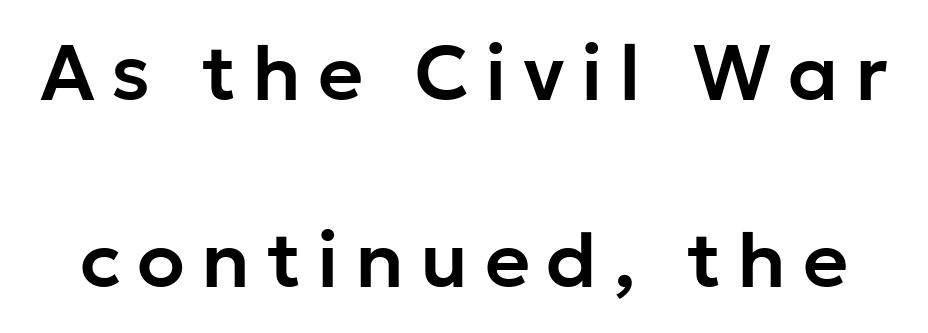
The image shows 78 px sans-serif type, upright; set loose line spacing (2.4x), unusually wide letter spacing (+0.21 em), not underlined; low stroke contrast and a medium x-height.
